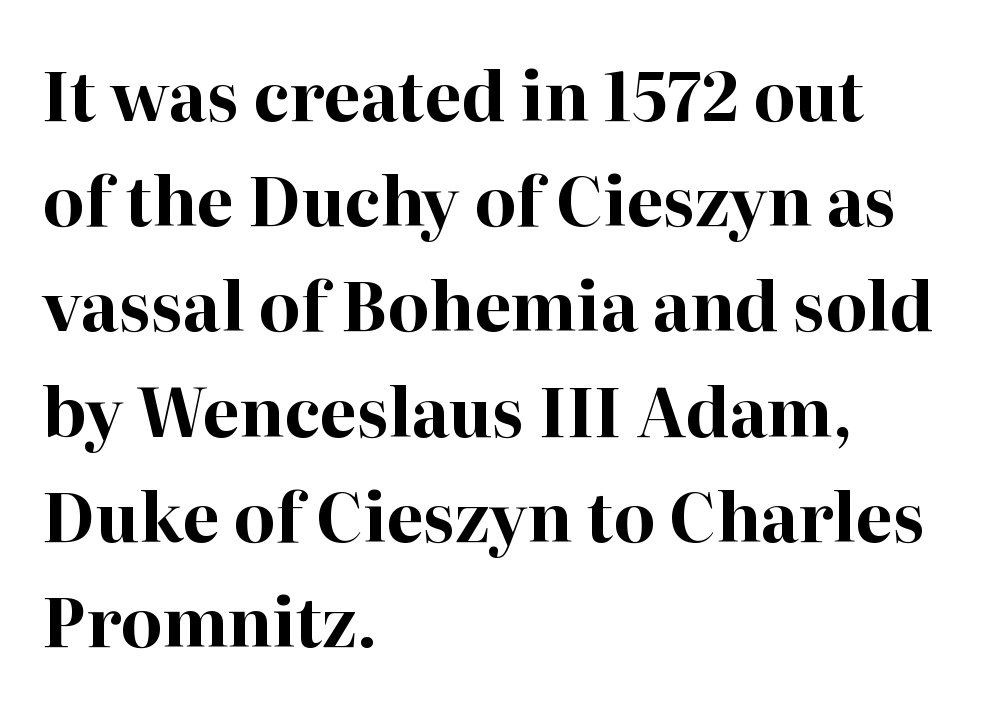
Rows of type keep a routine distance in the vertical direction. The letters advance in unequal steps, a hallmark of proportional type. The passage shown is typeset with a serif family. The letters stand upright; this is a roman face. The horizontal fit of the characters is conventional and even.
